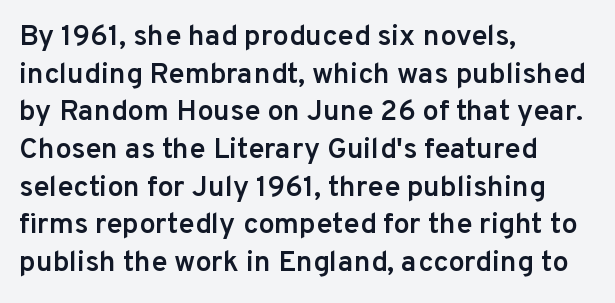
Notice how the passage keeps a crisp vertical edge on the left only. Stroke terminals: plain, sans-serif. Ordinary non-slanted type is in use. Default kerning and tracking; the words read as compact shapes. What's the leading like? Ordinary, nothing unusual. Note the varied advance widths — an 'i' is clearly narrower than an 'm'.
